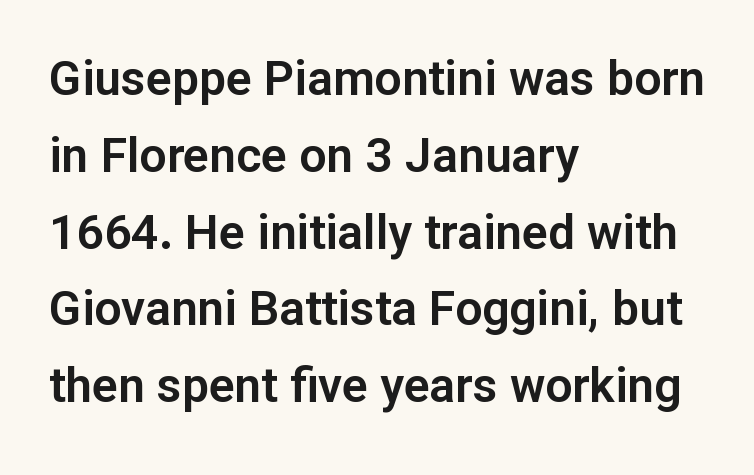
Q: Is the text italic (slanted)? A: No, it is upright.
Q: Is the typeface a serif or a sans-serif typeface? A: Sans-serif.
Q: Is the text underlined? A: No.
Q: How is the paragraph aligned? A: Left-aligned.
Q: Is the spacing between letters normal or unusually wide? A: Normal.
Q: Is the spacing between lines tight, normal or loose? A: Normal.
Q: Width (condensed, normal, or wide)? A: Normal.
Q: Stroke contrast? A: Low.
Q: x-height? A: Medium.
Q: Monospaced? A: No.
